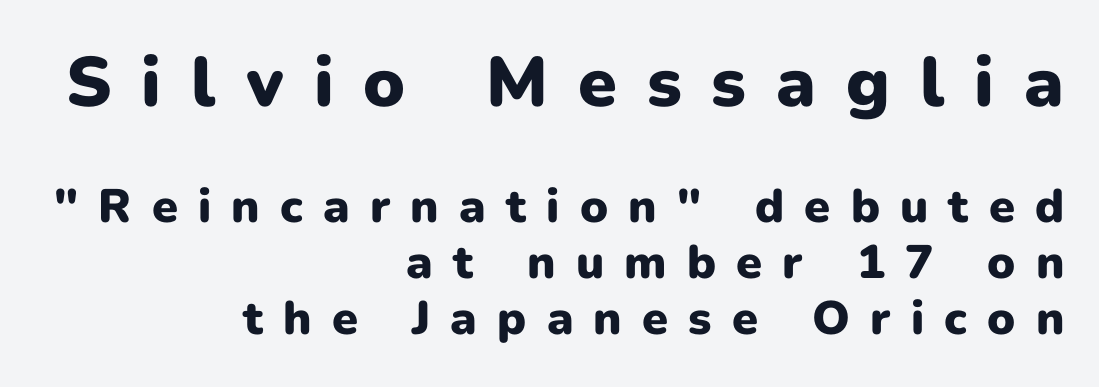
The image shows 70 px heavy sans-serif type, upright; set right-aligned, line spacing 1.19x, unusually wide letter spacing (+0.43 em), not underlined; the first (top) block is 1.49x larger; low stroke contrast and a medium x-height.
